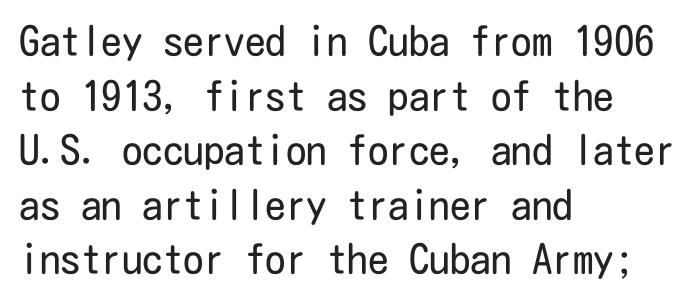
The image shows 41 px regular-weight, condensed sans-serif type, upright; set left-aligned, normal line spacing (1.33x), normal letter spacing, not underlined; low stroke contrast and a medium x-height.
